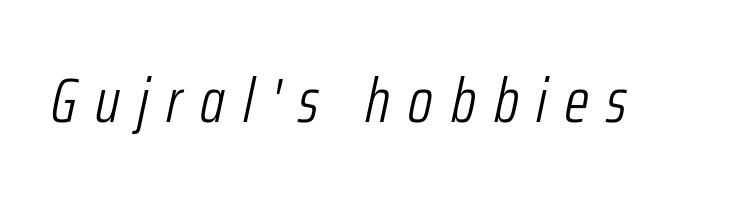
The image shows 62 px light, condensed type, italic (leaning right); set unusually wide letter spacing (+0.29 em), not underlined; low stroke contrast and a medium x-height.
